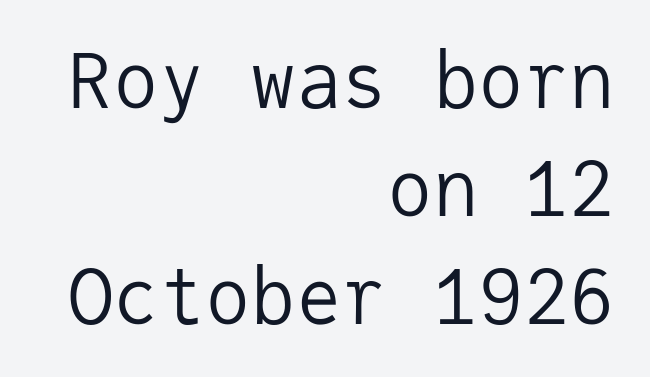
Q: Is the text bold? A: No.
Q: Is the text italic (slanted)? A: No, it is upright.
Q: Is the typeface a serif or a sans-serif typeface? A: Sans-serif.
Q: Is the text underlined? A: No.
Q: How is the paragraph aligned? A: Right-aligned.
Q: Is the spacing between letters normal or unusually wide? A: Normal.
Q: Is the spacing between lines tight, normal or loose? A: Normal.
Q: Width (condensed, normal, or wide)? A: Normal.
Q: Stroke contrast? A: Low.
Q: x-height? A: Medium.
Q: Monospaced? A: Yes.
